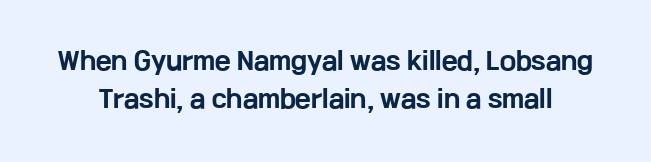
Q: Is the text bold? A: Yes.
Q: Is the text italic (slanted)? A: No, it is upright.
Q: Is the text underlined? A: No.
Q: Is the spacing between letters normal or unusually wide? A: Normal.
Q: Is the spacing between lines tight, normal or loose? A: Normal.
